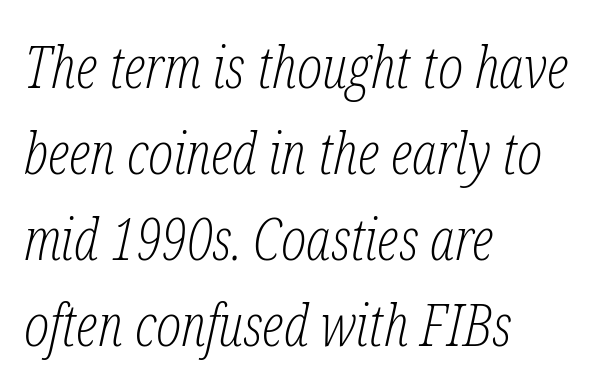
Q: Is the text bold? A: No.
Q: Is the text italic (slanted)? A: Yes, it leans right by about 12 degrees.
Q: Is the typeface a serif or a sans-serif typeface? A: Serif.
Q: Is the text underlined? A: No.
Q: How is the paragraph aligned? A: Left-aligned.
Q: Is the spacing between letters normal or unusually wide? A: Normal.
Q: Is the spacing between lines tight, normal or loose? A: Normal.
Q: Width (condensed, normal, or wide)? A: Condensed.
Q: Stroke contrast? A: Low.
Q: x-height? A: Medium.
Q: Monospaced? A: No.
